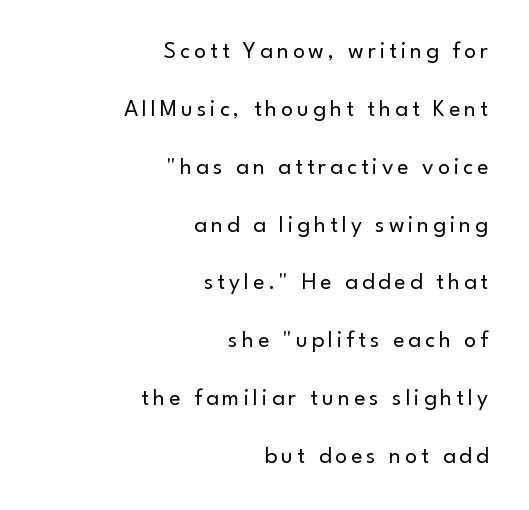
The axis of the letterforms is exactly vertical. The designer dialed line spacing up above the default. Type without underlining. This rendering uses right alignment, leaving the left contour irregular. Is the type heavy? It reads as light-to-regular instead.
